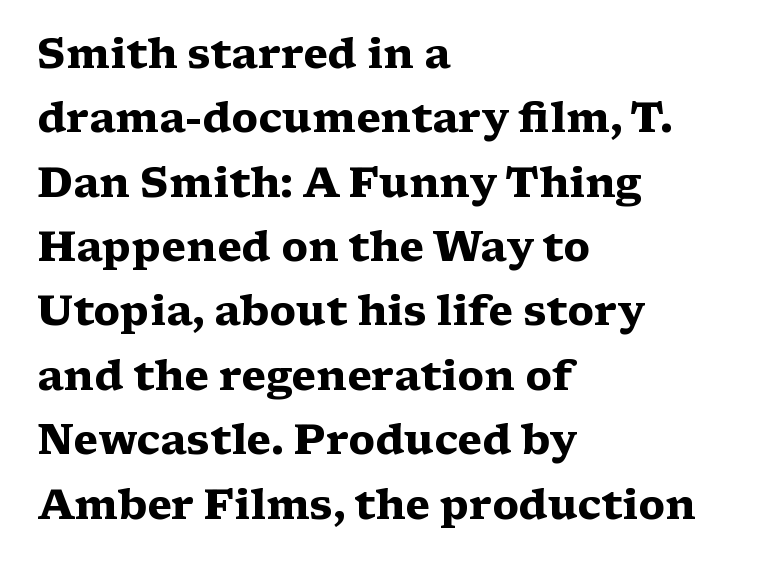
Pretty heavy lettering here — definitely bold. The lines sit at an ordinary, default distance from one another. Default kerning and tracking; the words read as compact shapes. Alignment: flush left. Each letter's strokes conclude with small projecting serifs. Does the lettering tilt? It doesn't — this is upright.
